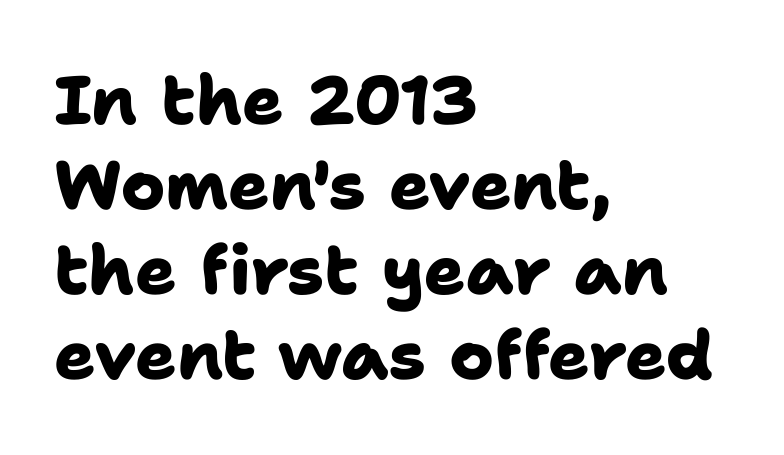
The image shows 68 px heavy sans-serif type; set left-aligned, normal line spacing (1.25x), normal letter spacing, not underlined; low stroke contrast and a medium x-height.
